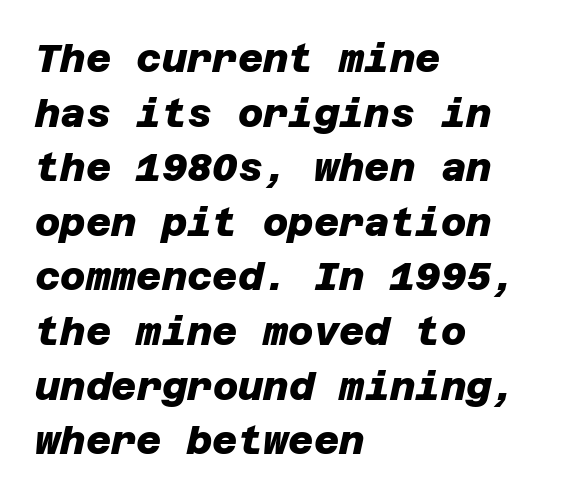
The image shows 39 px heavy sans-serif type; set left-aligned, normal line spacing (1.4x), normal letter spacing, not underlined; low stroke contrast and a large x-height.
